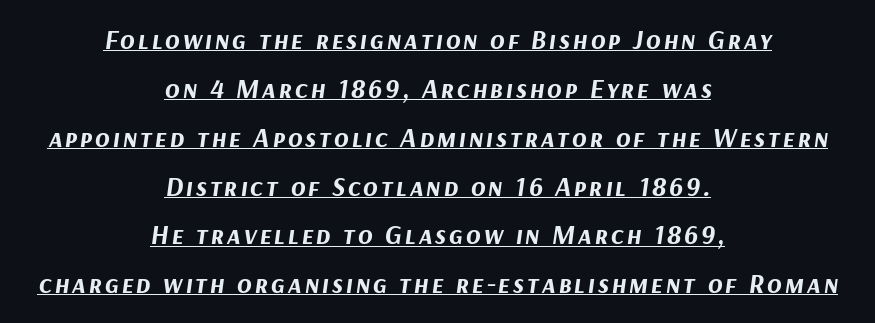
Q: Is the text bold? A: Yes.
Q: Is the text italic (slanted)? A: Yes, it leans right by about 9 degrees.
Q: Is the text underlined? A: Yes.
Q: How is the paragraph aligned? A: Centered.
